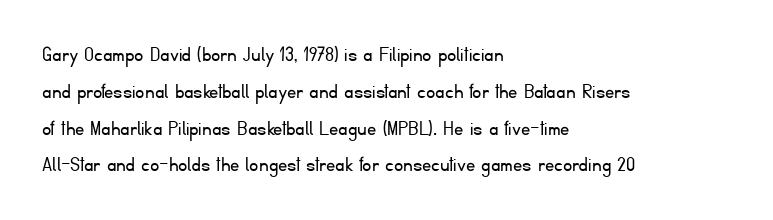
{"italic": "no", "bold": "no", "underline": "no", "align": "left", "line_spacing": "normal", "line_spacing_ratio": 1.6, "letter_spacing": "normal", "letter_spacing_em": 0.0, "glyph_px": 23}
